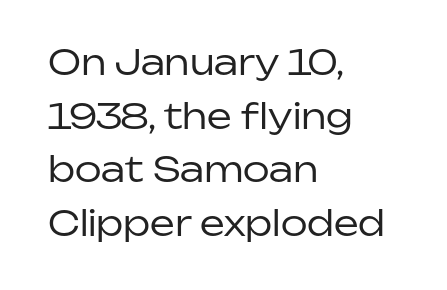
{"serif": "no", "italic": "no", "bold": "no", "weight": "regular", "width": "normal", "stroke_contrast": "low", "x_height": "medium", "monospaced": "no", "underline": "no", "align": "left", "line_spacing": "normal", "line_spacing_ratio": 1.53, "letter_spacing": "normal", "letter_spacing_em": 0.0, "glyph_px": 35}
